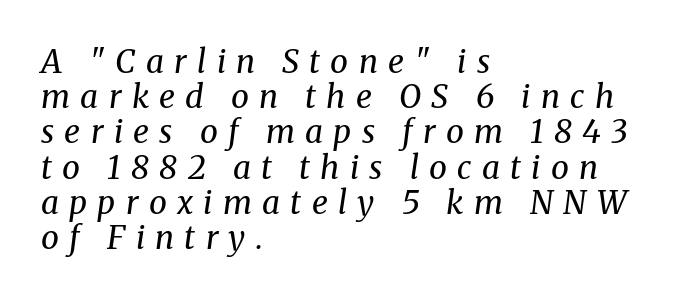
Quick note: interline space is minimal. The rendering uses natural spacing where letterforms have individual widths. The typesetting does not lean heavy: it is not bold. The passage shown has open, widely tracked lettering throughout.
